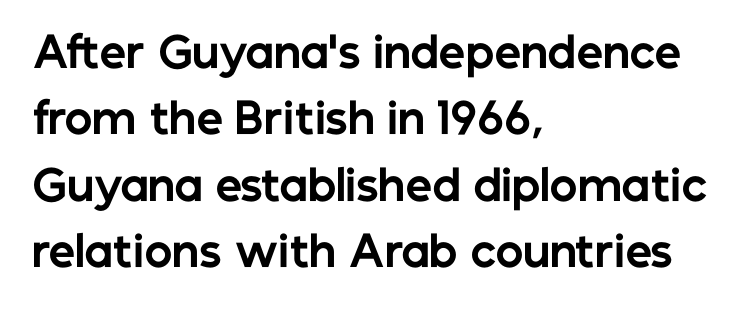
The image shows 42 px bold sans-serif type, upright; set left-aligned, normal line spacing (1.58x), normal letter spacing, not underlined; low stroke contrast and a medium x-height.
